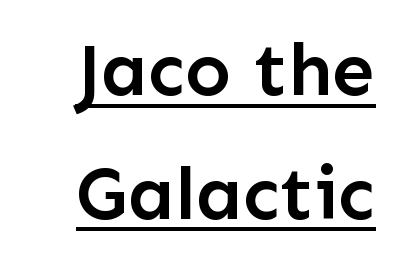
Emphasis is given by a line drawn under the lettering. Heft: intermediate — a semibold. Look at the tracking — it's just the regular setting, nothing added. Unlike a traditional serif, this face leaves its strokes unadorned.
